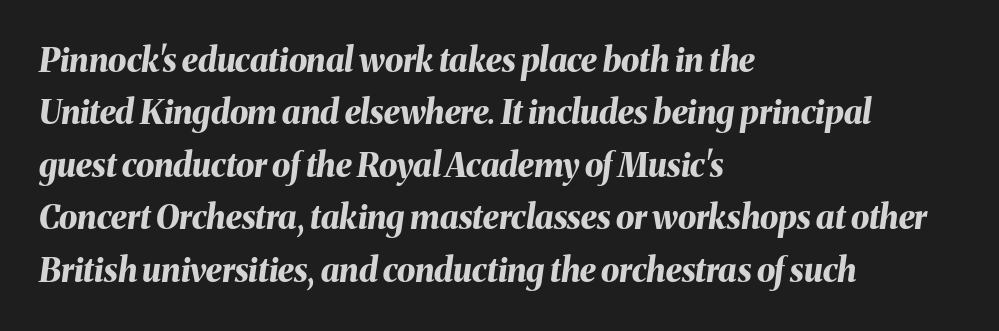
A typesetter would mark this as italic. One-word summary of the alignment: left. Evenly set lines give the paragraph a standard silhouette. A typesetter would call this zero additional tracking. Proportional: the letters do not fall into vertical columns. Unmarked baselines from the first word to the last.
